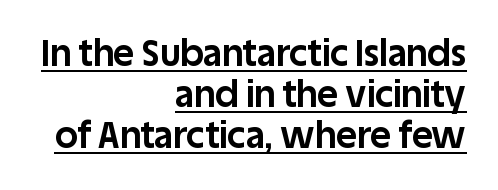
The image shows 36 px bold sans-serif type, upright; set right-aligned, tight line spacing (1.14x), normal letter spacing, underlined; low stroke contrast and a large x-height.
